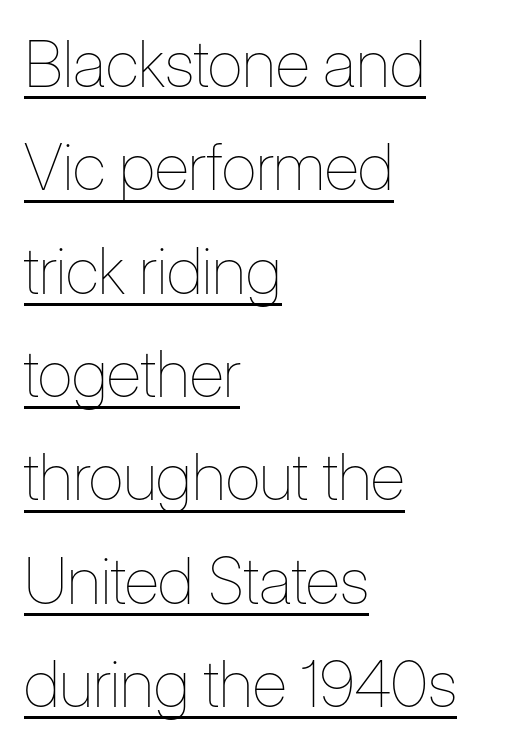
Observe the ordinary spacing: letters are neighbours, not strangers. The setting favours the left margin, as ordinary paragraphs usually do. The rendering uses natural spacing where letterforms have individual widths. Honestly, the row spacing looks completely unremarkable.
